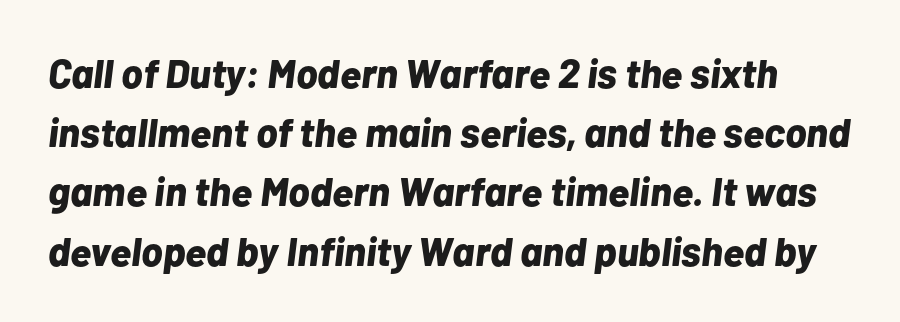
The image shows 40 px bold type, italic (leaning right); set normal line spacing (1.48x), normal letter spacing, not underlined; low stroke contrast and a medium x-height.
